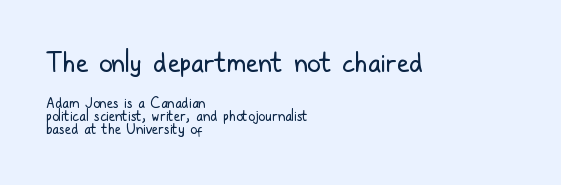
The image shows 27 px text type, upright; set left-aligned, tight line spacing (0.96x), normal letter spacing, not underlined; the first (top) block is 1.93x larger.
